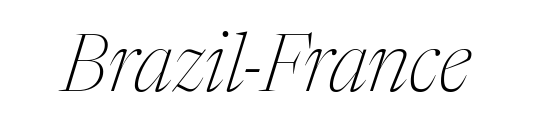
Q: Is the text bold? A: No.
Q: Is the text italic (slanted)? A: Yes, it leans right by about 17 degrees.
Q: Is the typeface a serif or a sans-serif typeface? A: Serif.
Q: Is the text underlined? A: No.
Q: Is the spacing between letters normal or unusually wide? A: Normal.
Q: Width (condensed, normal, or wide)? A: Condensed.
Q: Stroke contrast? A: Medium.
Q: x-height? A: Medium.
Q: Monospaced? A: No.
